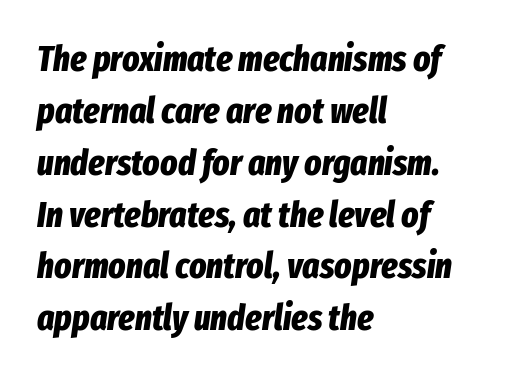
Visually the block forms a straight wall on the left and a jagged coastline on the right. This is heavy type, rendered in bold. Nobody drew a line under any word here. Compared with ordinary roman type, these characters are visibly tilted. Tracking here is standard; glyphs follow each other at the usual distance.
